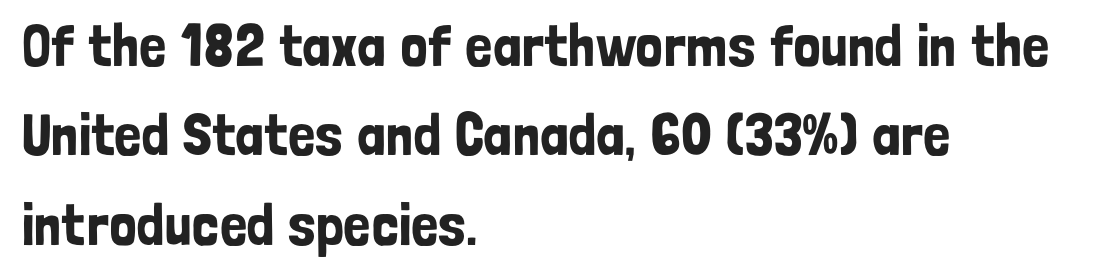
The image shows 60 px condensed sans-serif type, upright; set left-aligned, normal line spacing (1.49x), normal letter spacing, not underlined; low stroke contrast and a medium x-height.
